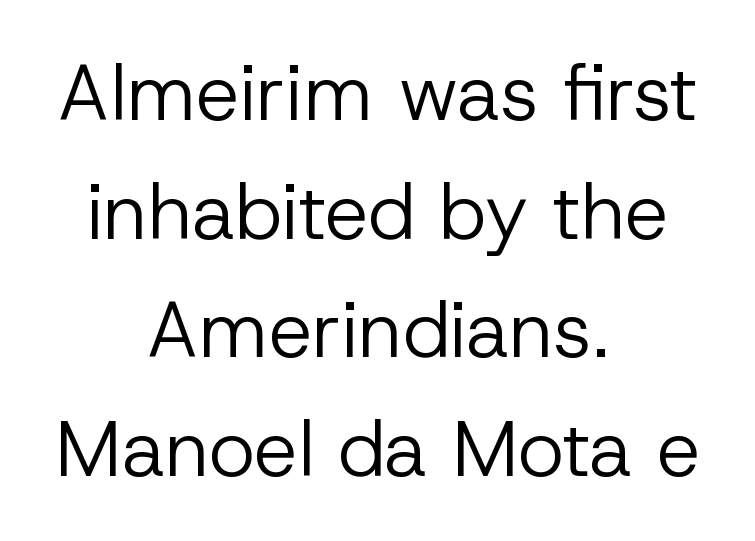
{"serif": "no", "italic": "no", "bold": "no", "weight": "regular", "width": "normal", "stroke_contrast": "low", "x_height": "medium", "monospaced": "no", "underline": "no", "align": "center", "line_spacing": "normal", "line_spacing_ratio": 1.52, "letter_spacing": "normal", "letter_spacing_em": 0.0, "glyph_px": 78}
